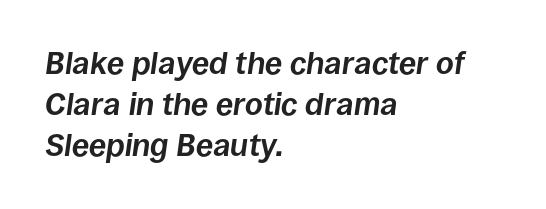
The rendering uses natural spacing where letterforms have individual widths. The leading is moderate, giving the passage an even texture. Observe the ordinary spacing: letters are neighbours, not strangers. Italic? Definitely — the glyphs are oblique. The glyphs are unaccompanied by any horizontal stroke below them. Casual observation: everything's shoved over to the left.
